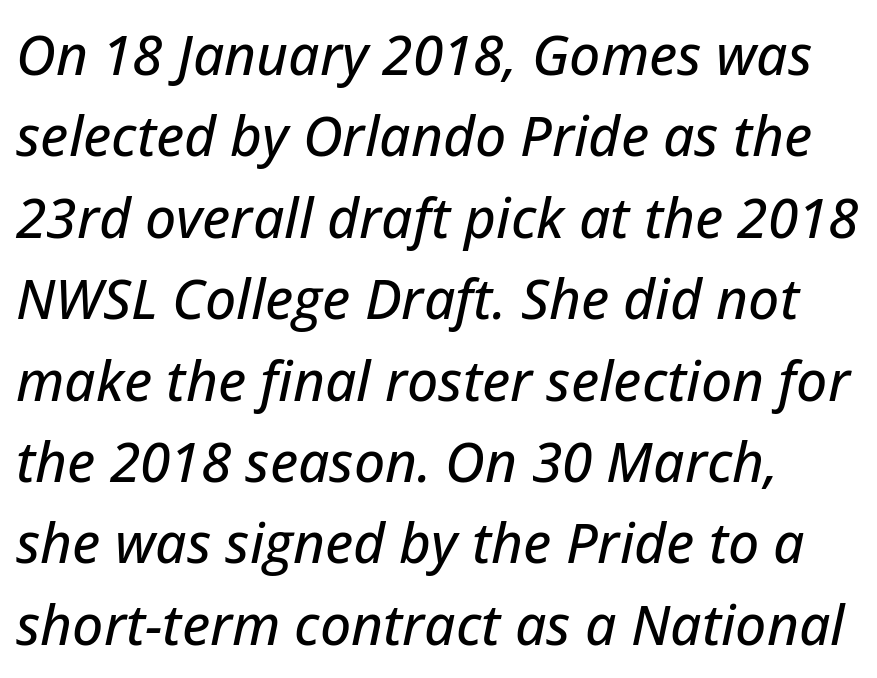
{"italic": "yes", "lean": "right", "slant_degrees": 12, "width": "normal", "stroke_contrast": "low", "x_height": "medium", "monospaced": "no", "underline": "no", "line_spacing": "normal", "line_spacing_ratio": 1.48, "letter_spacing": "normal", "letter_spacing_em": 0.0, "glyph_px": 55}
